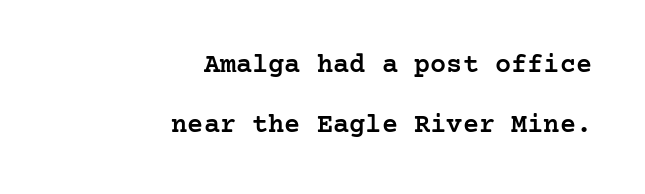
{"italic": "no", "bold": "semi", "underline": "no", "align": "right", "line_spacing": "loose", "line_spacing_ratio": 2.21, "letter_spacing": "normal", "letter_spacing_em": 0.0, "glyph_px": 27}
